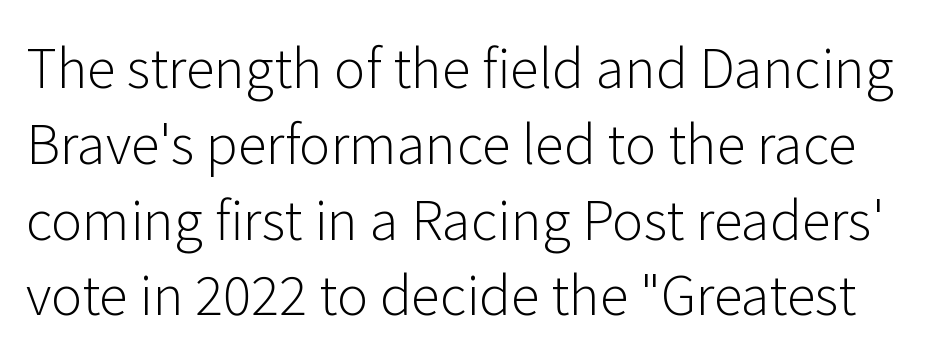
The image shows 53 px light sans-serif type, upright; set normal line spacing (1.43x), normal letter spacing, not underlined; low stroke contrast and a medium x-height.
